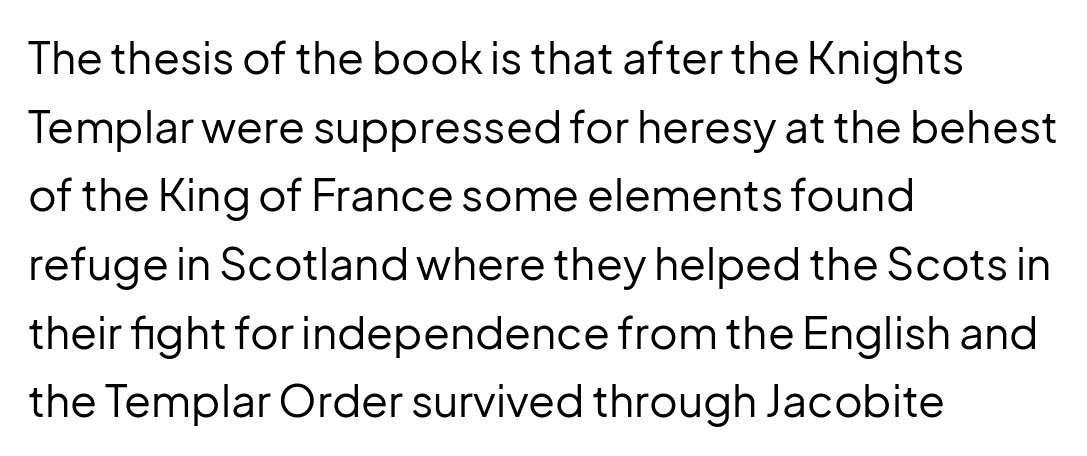
{"serif": "no", "italic": "no", "bold": "no", "weight": "regular", "width": "normal", "stroke_contrast": "low", "x_height": "medium", "monospaced": "no", "underline": "no", "align": "left", "line_spacing": "normal", "line_spacing_ratio": 1.56, "letter_spacing": "normal", "letter_spacing_em": 0.0, "glyph_px": 44}
